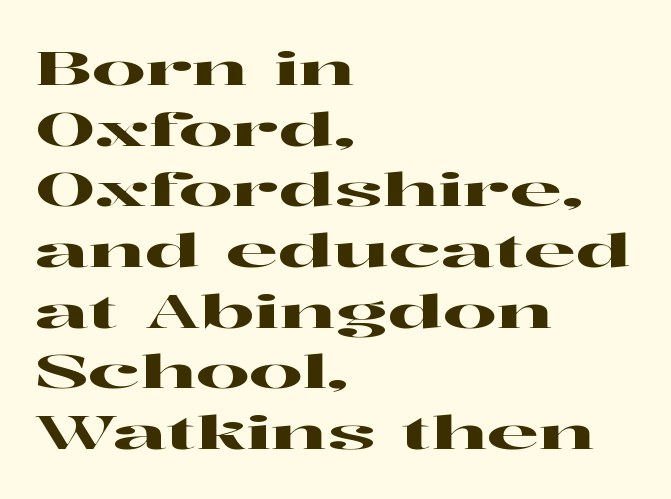
Q: Is the text italic (slanted)? A: No, it is upright.
Q: Is the typeface a serif or a sans-serif typeface? A: Serif.
Q: Is the text underlined? A: No.
Q: How is the paragraph aligned? A: Left-aligned.
Q: Is the spacing between letters normal or unusually wide? A: Normal.
Q: Is the spacing between lines tight, normal or loose? A: Normal.
Q: Width (condensed, normal, or wide)? A: Wide.
Q: Stroke contrast? A: High.
Q: x-height? A: Medium.
Q: Monospaced? A: No.
